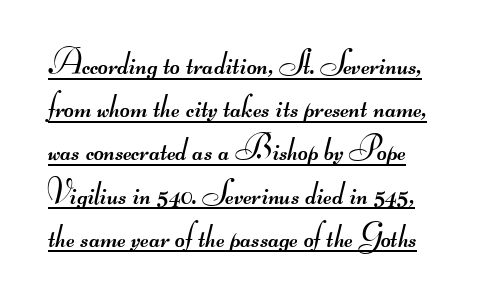
{"serif": "no", "bold": "no", "weight": "regular", "width": "wide", "stroke_contrast": "medium", "monospaced": "no", "underline": "yes", "line_spacing": "normal", "line_spacing_ratio": 1.27, "letter_spacing": "normal", "letter_spacing_em": 0.0, "glyph_px": 34}
